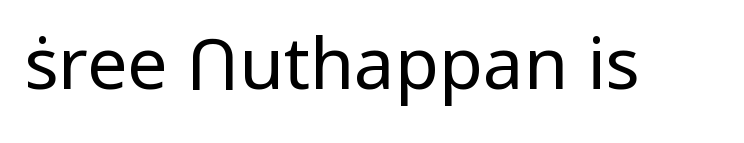
Q: Is the text bold? A: No.
Q: Is the text italic (slanted)? A: No, it is upright.
Q: Is the typeface a serif or a sans-serif typeface? A: Sans-serif.
Q: Is the text underlined? A: No.
Q: Is the spacing between letters normal or unusually wide? A: Normal.
Q: Width (condensed, normal, or wide)? A: Normal.
Q: Stroke contrast? A: Low.
Q: x-height? A: Medium.
Q: Monospaced? A: No.
